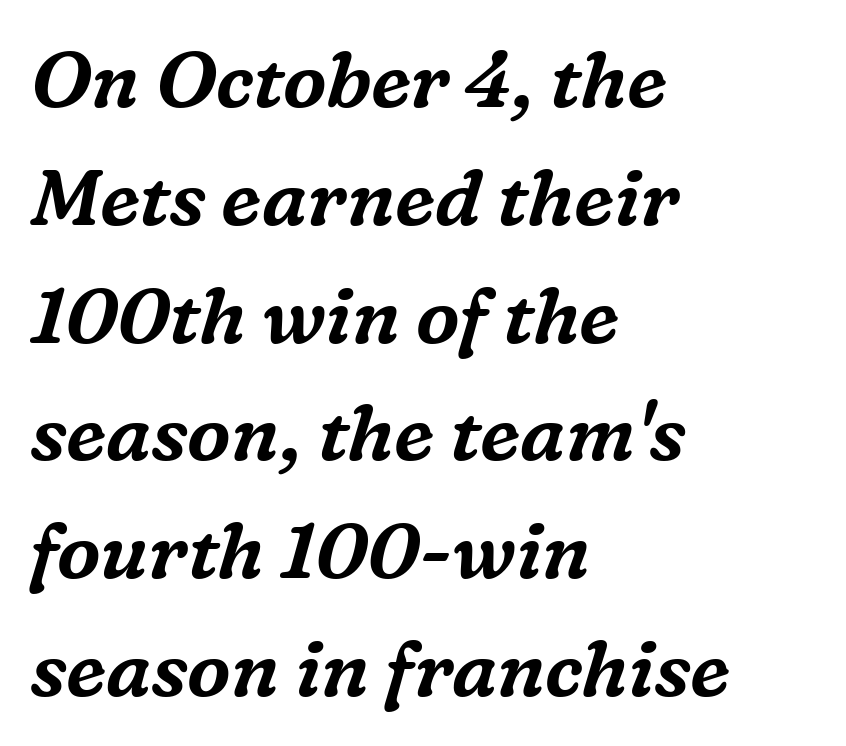
Beneath every word, the page is bare. Is this a sans? No — the strokes have serifs. You could call the tracking neutral — neither tight nor loose. If you drew a ruler down the left edge, every line would touch it. The passage shown stacks its lines at a standard gap. The font's italic variant was chosen for this text.
